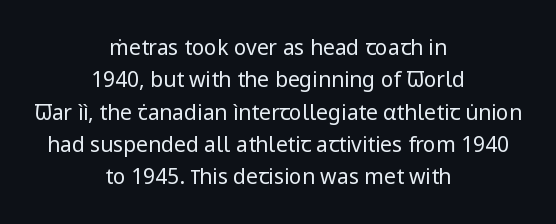
Q: Is the text bold? A: No.
Q: Is the text italic (slanted)? A: No, it is upright.
Q: Is the text underlined? A: No.
Q: How is the paragraph aligned? A: Centered.
Q: Is the spacing between letters normal or unusually wide? A: Normal.
Q: Is the spacing between lines tight, normal or loose? A: Normal.
